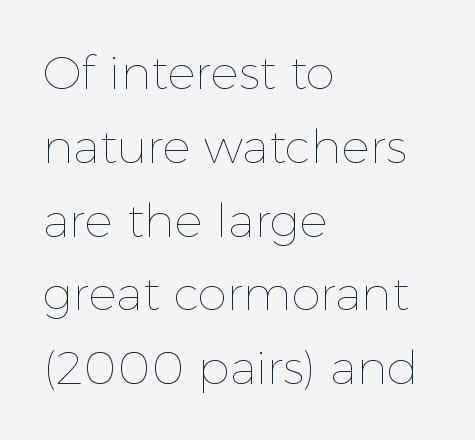
Q: Is the text bold? A: No.
Q: Is the text italic (slanted)? A: No, it is upright.
Q: Is the text underlined? A: No.
Q: How is the paragraph aligned? A: Left-aligned.
Q: Is the spacing between letters normal or unusually wide? A: Normal.
Q: Is the spacing between lines tight, normal or loose? A: Normal.
Q: Width (condensed, normal, or wide)? A: Normal.
Q: x-height? A: Medium.
Q: Monospaced? A: No.
